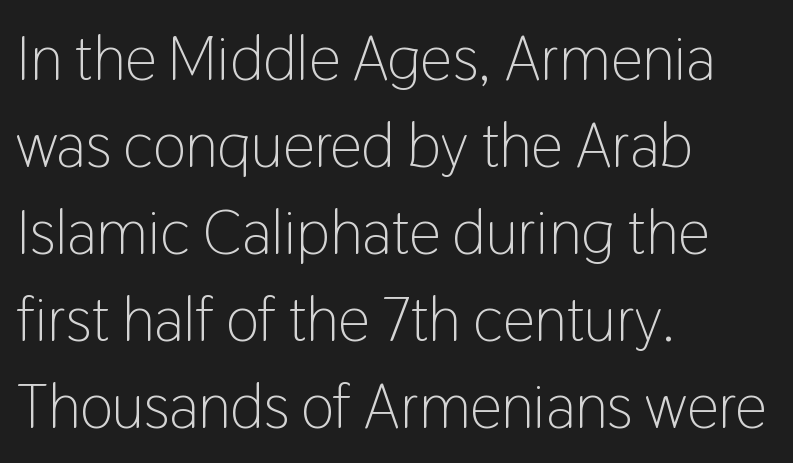
The image shows 63 px light, condensed sans-serif type, upright; set left-aligned, normal line spacing (1.38x), normal letter spacing, not underlined; low stroke contrast and a medium x-height.
